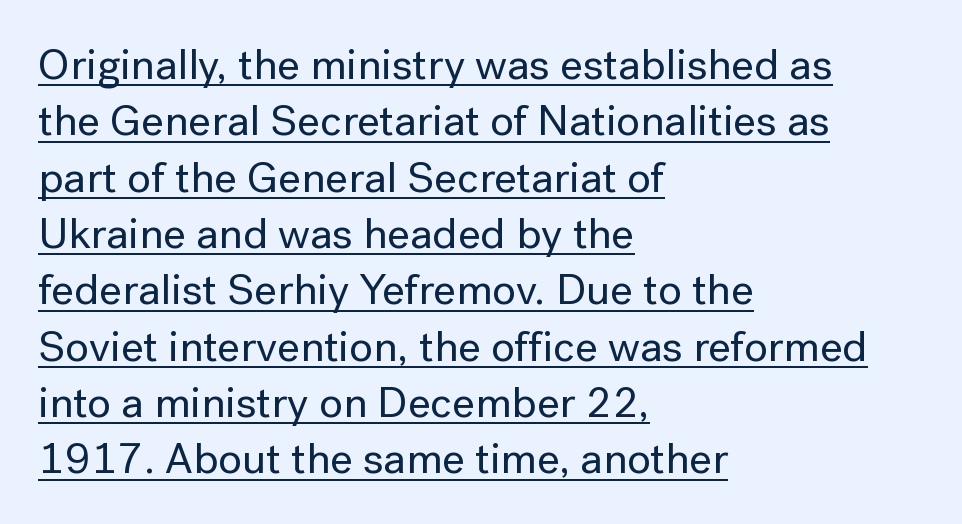
Short note: letters normally spaced. The letters stand upright; this is a roman face. The rendering anchors every line to the left-hand side. The glyphs in this specimen are sans serif.
